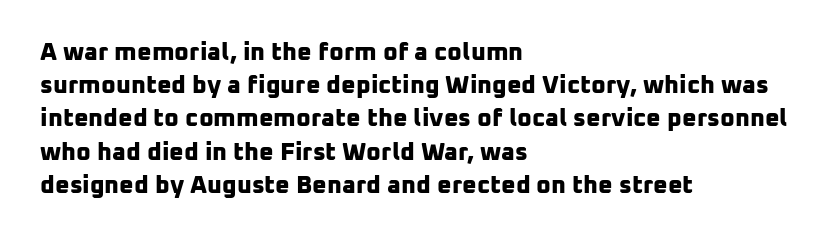
Look at the stroke-to-counter ratio: heavy, a bold. Line beginnings align vertically; line endings do not. The foot of each line stays bare and open. Rows of type keep a routine distance in the vertical direction. The passage shown has conventional tracking throughout.
